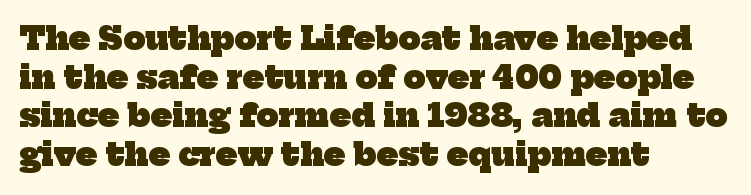
Q: Is the text bold? A: Yes.
Q: Is the typeface a serif or a sans-serif typeface? A: Serif.
Q: Is the text underlined? A: No.
Q: How is the paragraph aligned? A: Left-aligned.
Q: Is the spacing between letters normal or unusually wide? A: Normal.
Q: Is the spacing between lines tight, normal or loose? A: Normal.
Q: Width (condensed, normal, or wide)? A: Normal.
Q: Stroke contrast? A: Low.
Q: x-height? A: Medium.
Q: Monospaced? A: No.
